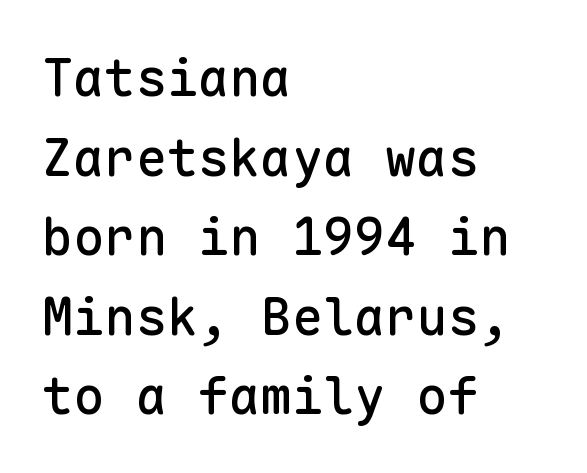
The image shows 52 px sans-serif type, upright, monospaced; set left-aligned, normal line spacing (1.53x), normal letter spacing, not underlined; low stroke contrast and a medium x-height.
